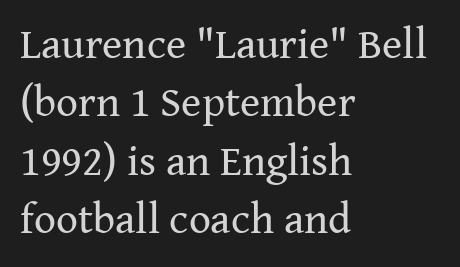
Here the glyphs are tracked normally, forming tight word shapes. All the whitespace from short lines collects on the right. Notice how descenders clear the ascenders below comfortably — that's standard leading. Words float on clear page, feet unadorned. No heavy texture on the line: the type isn't bold.
